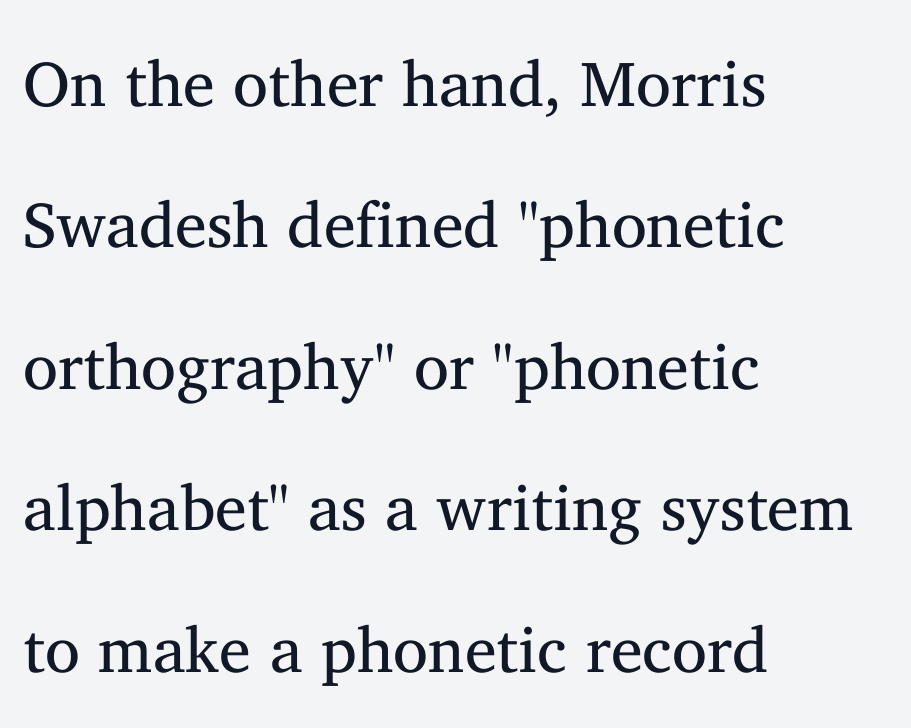
Q: Is the text bold? A: No.
Q: Is the text italic (slanted)? A: No, it is upright.
Q: Is the typeface a serif or a sans-serif typeface? A: Serif.
Q: Is the text underlined? A: No.
Q: How is the paragraph aligned? A: Left-aligned.
Q: Is the spacing between letters normal or unusually wide? A: Normal.
Q: Is the spacing between lines tight, normal or loose? A: Loose.
Q: Width (condensed, normal, or wide)? A: Normal.
Q: Stroke contrast? A: Medium.
Q: x-height? A: Medium.
Q: Monospaced? A: No.
